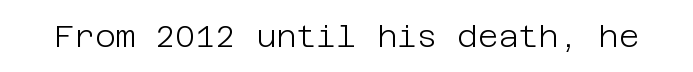
Q: Is the text bold? A: No.
Q: Is the text italic (slanted)? A: No, it is upright.
Q: Is the typeface a serif or a sans-serif typeface? A: Sans-serif.
Q: Is the text underlined? A: No.
Q: Is the spacing between letters normal or unusually wide? A: Normal.
Q: Width (condensed, normal, or wide)? A: Normal.
Q: Stroke contrast? A: Low.
Q: x-height? A: Large.
